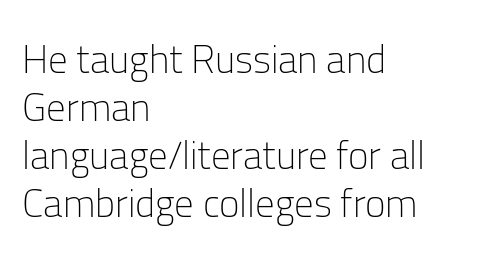
No italicization has been applied; the sample stays upright. Spacing verdict: proportional, widths tailored to each character. The type is set solid horizontally, with unmodified tracking. The passage shown is typeset with a sans-serif family. Compared with a centered layout, this one pins lines to the left instead. Quick note: underline off.
